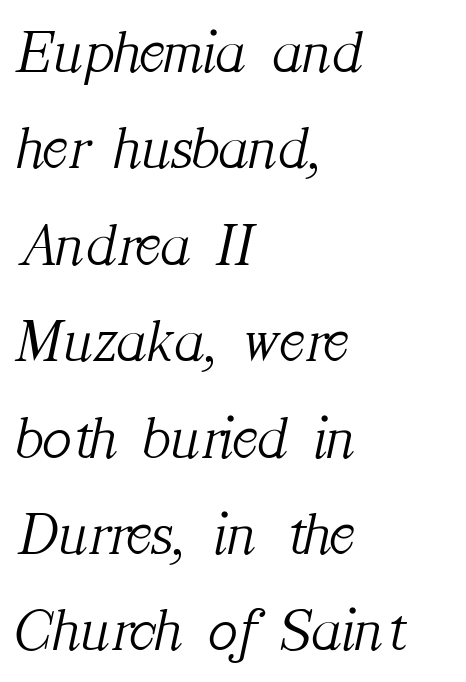
The image shows 61 px light serif type, italic (leaning right); set left-aligned, normal line spacing (1.58x), normal letter spacing, not underlined; medium stroke contrast and a medium x-height.
